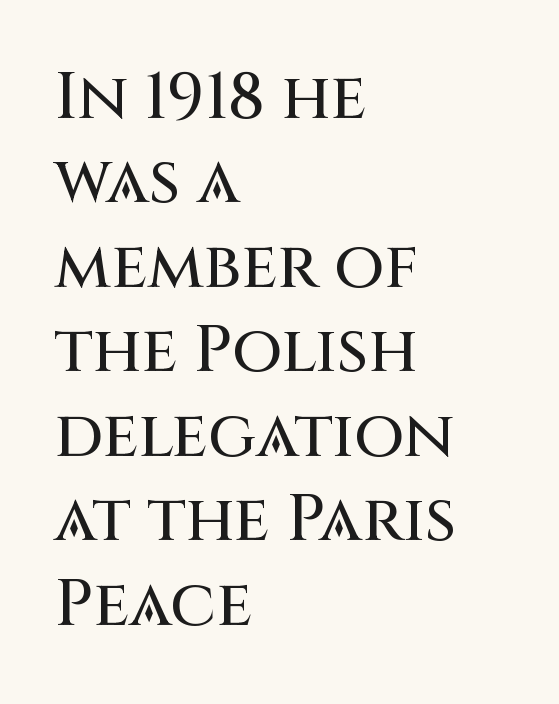
Q: Is the text italic (slanted)? A: No, it is upright.
Q: Is the typeface a serif or a sans-serif typeface? A: Sans-serif.
Q: Is the text underlined? A: No.
Q: How is the paragraph aligned? A: Left-aligned.
Q: Is the spacing between letters normal or unusually wide? A: Normal.
Q: Is the spacing between lines tight, normal or loose? A: Normal.
Q: Width (condensed, normal, or wide)? A: Normal.
Q: Stroke contrast? A: Medium.
Q: x-height? A: Large.
Q: Monospaced? A: No.
